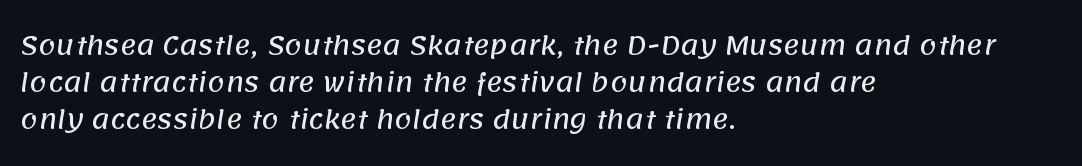
Tracking value appears to be zero — textbook default spacing. This sample keeps an unexceptional amount of space between lines. Which margin do the lines hug? The left one — the right edge is uneven. A clean baseline with only descenders dipping below it.
